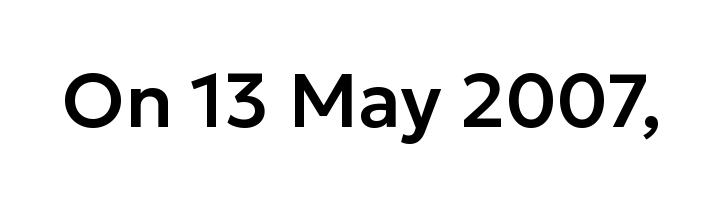
Q: Is the text italic (slanted)? A: No, it is upright.
Q: Is the typeface a serif or a sans-serif typeface? A: Sans-serif.
Q: Is the text underlined? A: No.
Q: Is the spacing between letters normal or unusually wide? A: Normal.
Q: Width (condensed, normal, or wide)? A: Normal.
Q: Stroke contrast? A: Low.
Q: x-height? A: Medium.
Q: Monospaced? A: No.
